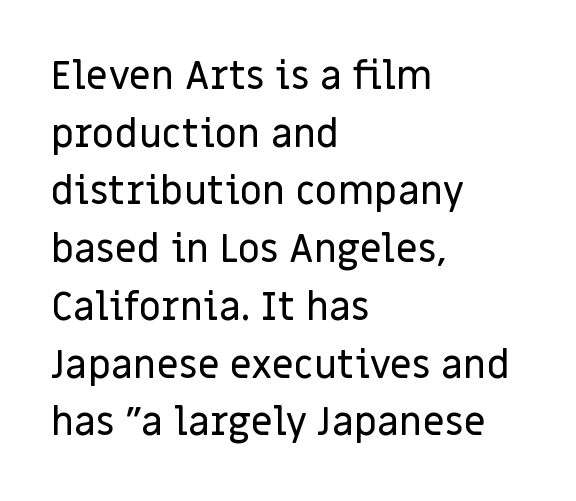
The characters display no serif detailing; their extremities are plain. The space between consecutive lines is moderate. This rendering uses left alignment, leaving the right contour irregular. You could not count columns in this text — the font is proportionally spaced. Here the glyphs are tracked normally, forming tight word shapes.
